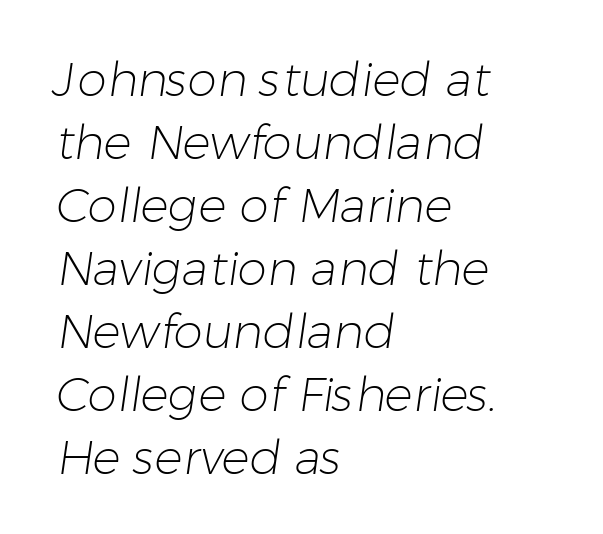
Does the type have serifs? No, each stem ends abruptly. Is the letter spacing exaggerated? No — it looks like the ordinary default. Reading down the block, your eye returns to a fixed left position each line. Each stroke keeps to a modest, everyday thickness or less. Students, observe: this is what conventionally led text looks like. This rendering features lettering with no underline.
